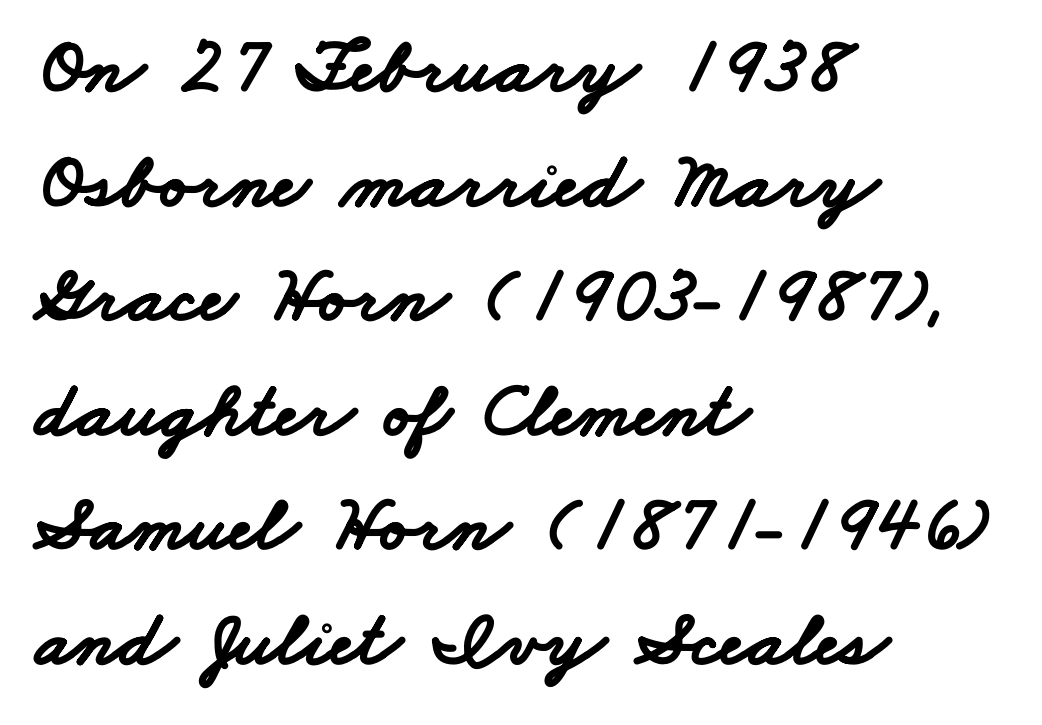
{"serif": "no", "bold": "yes", "weight": "bold", "width": "wide", "stroke_contrast": "low", "x_height": "small", "monospaced": "no", "underline": "no", "align": "left", "line_spacing": "normal", "line_spacing_ratio": 1.45, "letter_spacing": "normal", "letter_spacing_em": 0.0, "glyph_px": 79}
